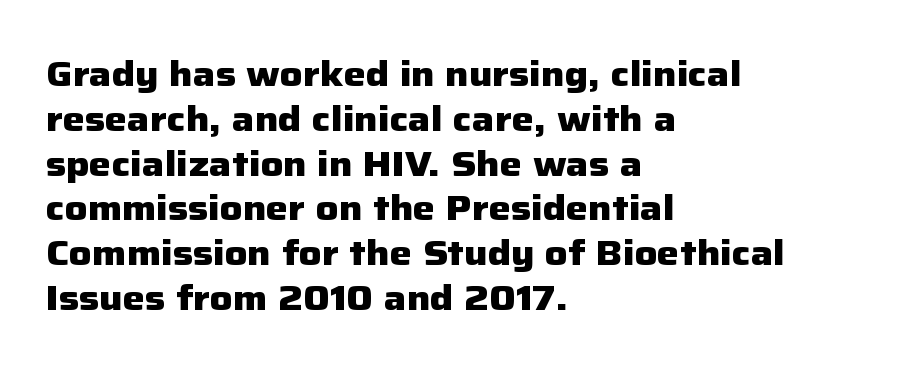
The image shows 35 px heavy sans-serif type, upright; set left-aligned, normal line spacing (1.28x), normal letter spacing, not underlined; low stroke contrast and a medium x-height.
